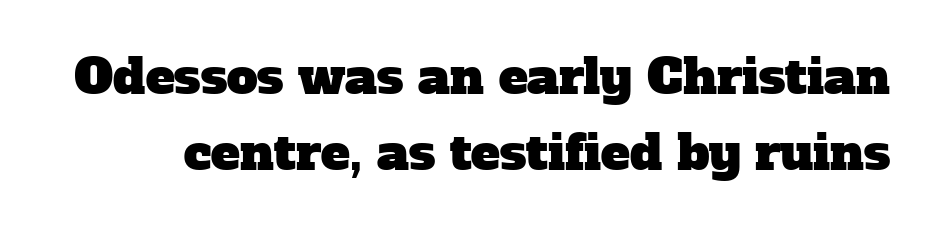
{"serif": "yes", "width": "normal", "stroke_contrast": "low", "x_height": "medium", "monospaced": "no", "underline": "no", "line_spacing": "normal", "line_spacing_ratio": 1.56, "letter_spacing": "normal", "letter_spacing_em": 0.0, "glyph_px": 49}
